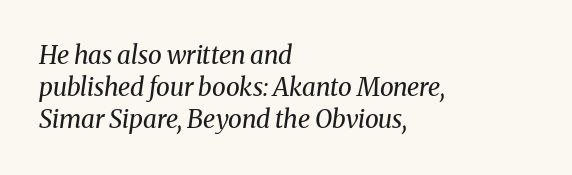
The image shows 25 px text type, italic (leaning right); set left-aligned, normal line spacing (1.29x), normal letter spacing, not underlined.
